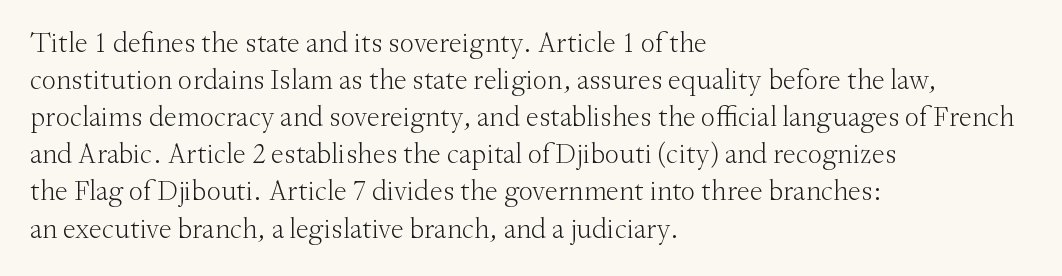
Q: Is the text bold? A: No.
Q: Is the text italic (slanted)? A: No, it is upright.
Q: Is the typeface a serif or a sans-serif typeface? A: Serif.
Q: Is the text underlined? A: No.
Q: How is the paragraph aligned? A: Left-aligned.
Q: Is the spacing between letters normal or unusually wide? A: Normal.
Q: Is the spacing between lines tight, normal or loose? A: Normal.
Q: Width (condensed, normal, or wide)? A: Normal.
Q: Stroke contrast? A: Medium.
Q: x-height? A: Small.
Q: Monospaced? A: No.
